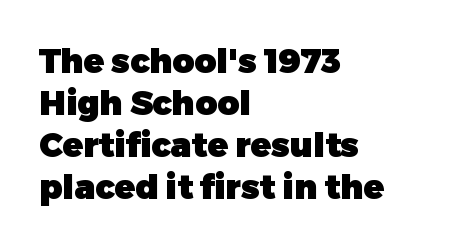
The image shows 34 px heavy sans-serif type, upright; set left-aligned, line spacing 1.24x, normal letter spacing, not underlined; low stroke contrast and a medium x-height.
